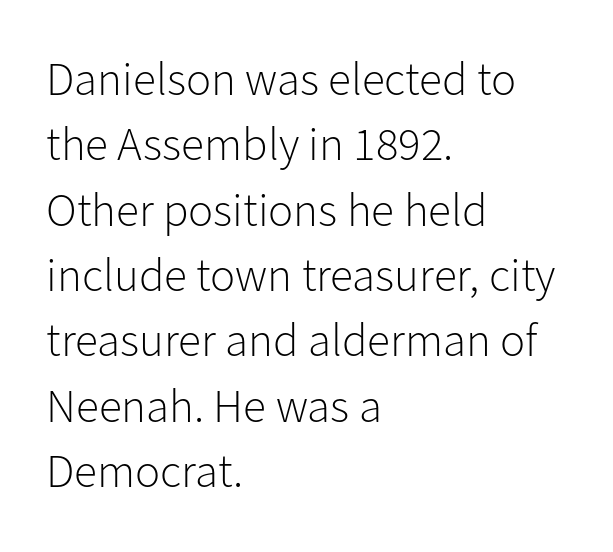
Q: Is the text bold? A: No.
Q: Is the text italic (slanted)? A: No, it is upright.
Q: Is the typeface a serif or a sans-serif typeface? A: Sans-serif.
Q: Is the text underlined? A: No.
Q: How is the paragraph aligned? A: Left-aligned.
Q: Is the spacing between letters normal or unusually wide? A: Normal.
Q: Is the spacing between lines tight, normal or loose? A: Normal.
Q: Width (condensed, normal, or wide)? A: Normal.
Q: Stroke contrast? A: Low.
Q: x-height? A: Medium.
Q: Monospaced? A: No.
